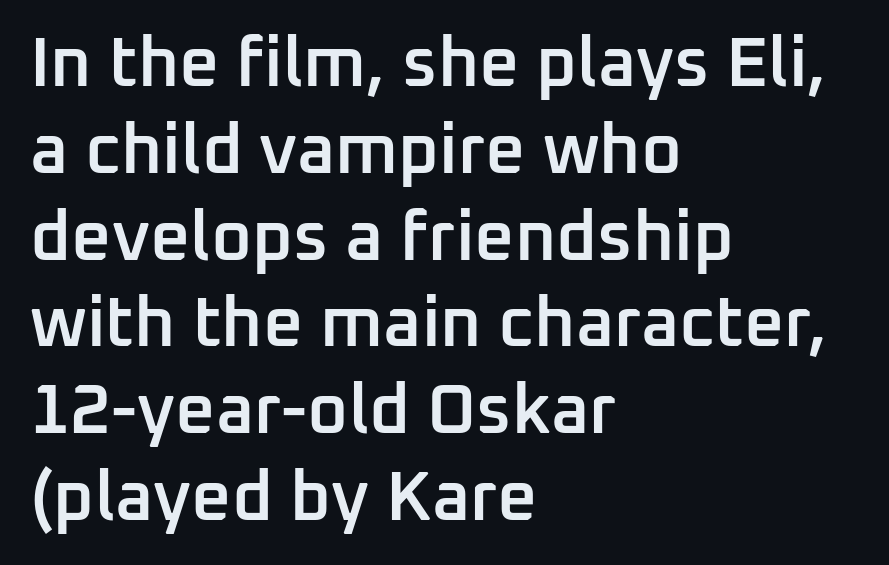
{"serif": "no", "italic": "no", "bold": "semi", "weight": "semibold", "width": "normal", "stroke_contrast": "low", "x_height": "medium", "monospaced": "no", "underline": "no", "align": "left", "line_spacing_ratio": 1.24, "letter_spacing": "normal", "letter_spacing_em": 0.0, "glyph_px": 70}
